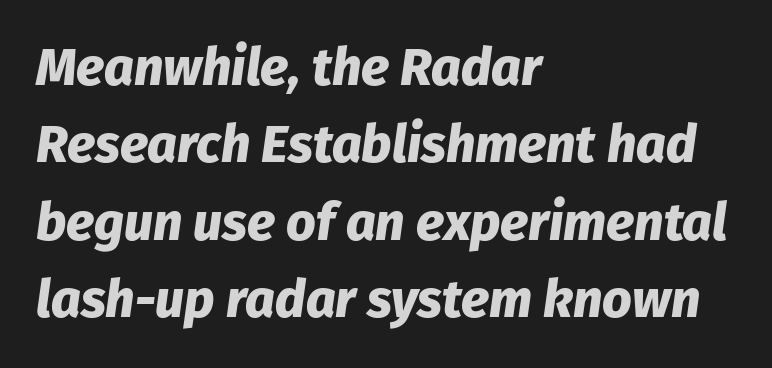
The image shows 52 px heavy type, italic (leaning right); set left-aligned, normal line spacing (1.49x), normal letter spacing, not underlined; low stroke contrast and a medium x-height.
